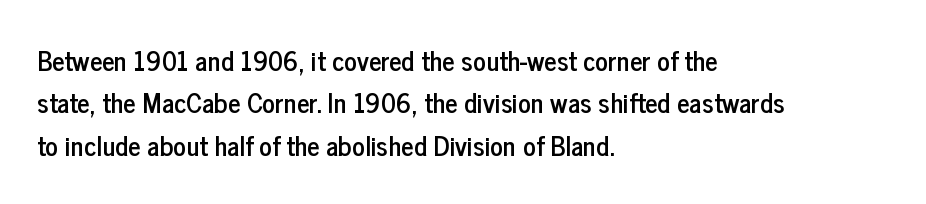
Successive baselines arrive at the customary interval. Tall strokes in this sample are plumb rather than angled. Where is the straight margin? On the left. Lines of text with bare space underneath. Each word holds together tightly as a unit, with standard inter-letter gaps.
